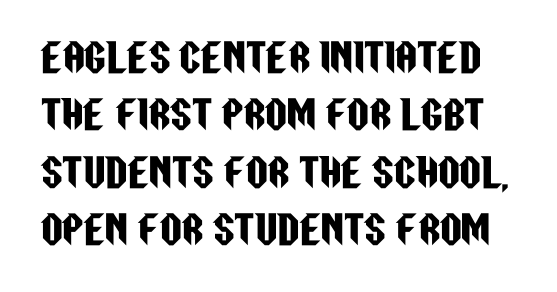
Typographically, this falls in the sans-serif category. No extra tracking has been applied to these lines. The line-height multiplier appears to be the usual default. The string is rendered with underlining switched off.
